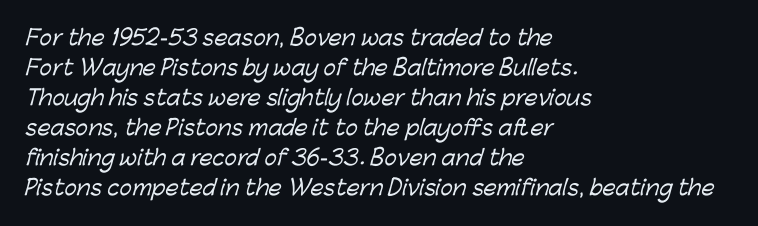
Q: Is the text underlined? A: No.
Q: How is the paragraph aligned? A: Left-aligned.
Q: Is the spacing between letters normal or unusually wide? A: Normal.
Q: Is the spacing between lines tight, normal or loose? A: Normal.
